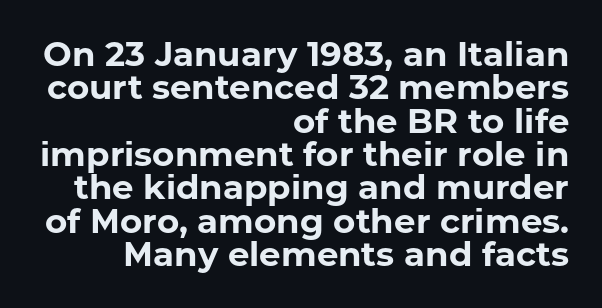
Examine the stroke ends and you'll find no serifs. The glyphs are unaccompanied by any horizontal stroke below them. These lines keep a tight, regular rhythm from letter to letter. Vertically, the passage feels compressed, each row crowding the next.
